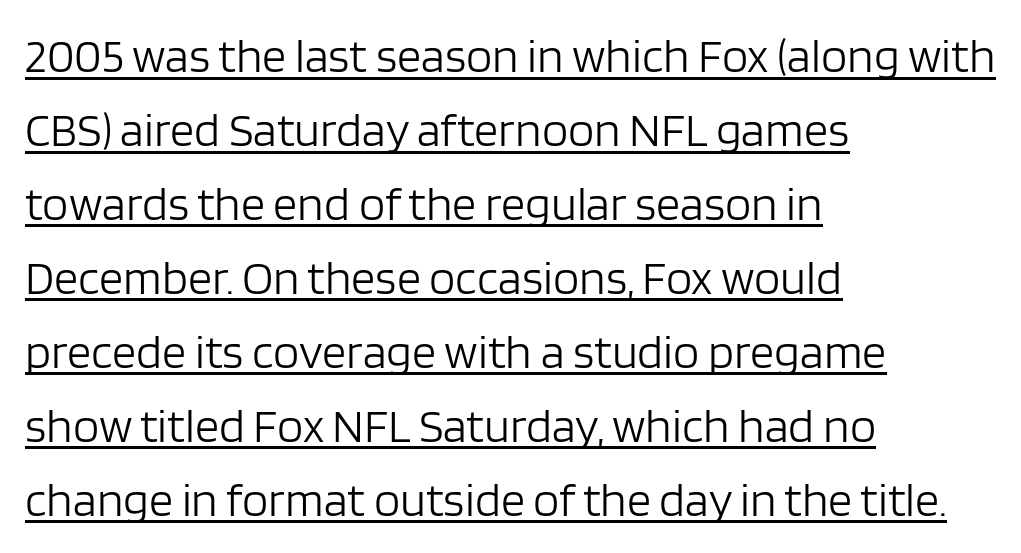
The passage shown is typed in a proportional face where columns would drift. The passage shown is typeset with a sans-serif family. One glance says typical: line gaps are just what's usual. Is the type heavy? It reads as light-to-regular instead. This is underlined copy, the kind a proofreader might mark for attention.
